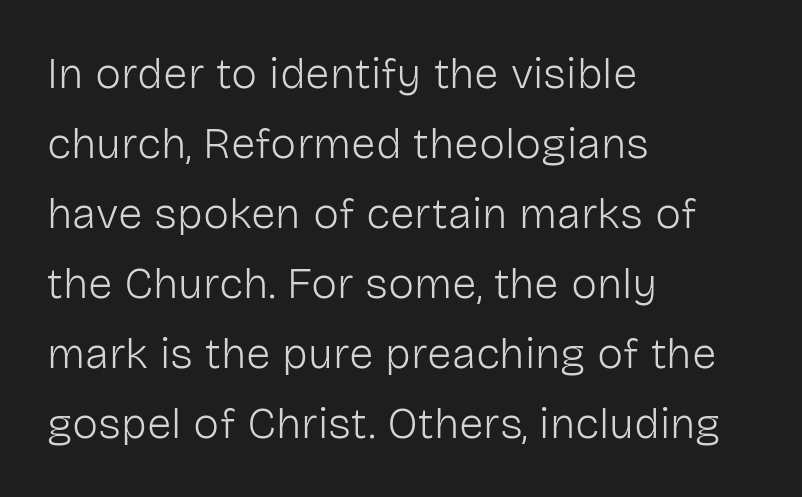
The image shows 44 px light sans-serif type, upright; set left-aligned, normal line spacing (1.59x), normal letter spacing, not underlined; low stroke contrast and a medium x-height.
